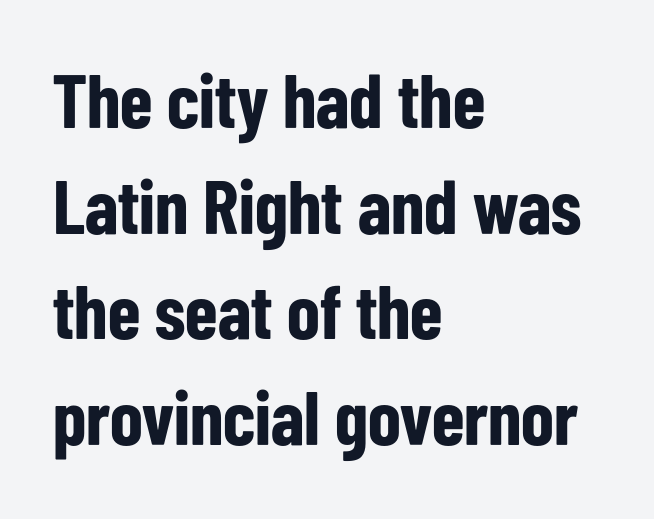
The image shows 76 px bold, condensed sans-serif type, upright; set left-aligned, normal line spacing (1.39x), normal letter spacing, not underlined; low stroke contrast and a medium x-height.
